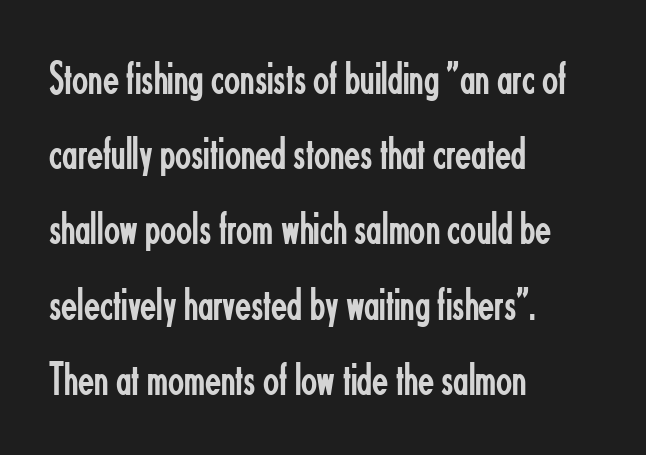
The image shows 47 px regular-weight, condensed sans-serif type, upright; set left-aligned, normal line spacing (1.6x), normal letter spacing, not underlined; low stroke contrast and a small x-height.
